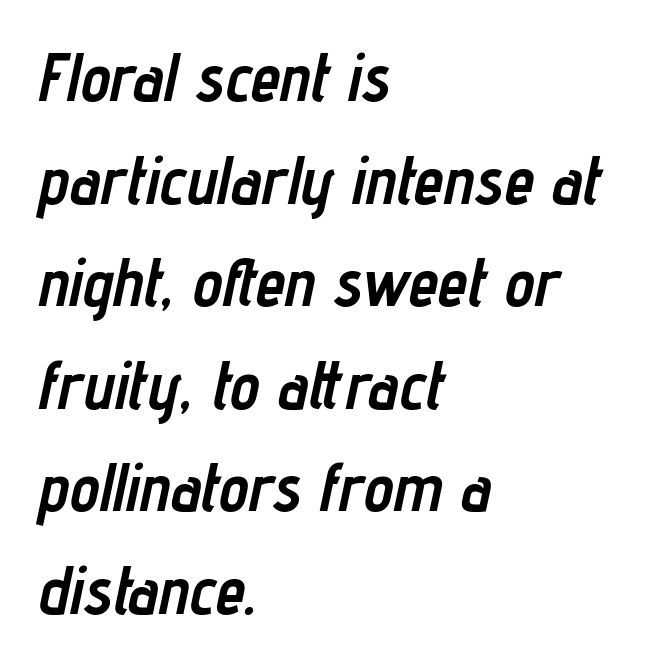
{"italic": "yes", "lean": "right", "slant_degrees": 12, "bold": "yes", "weight": "semibold", "width": "condensed", "stroke_contrast": "low", "x_height": "medium", "monospaced": "no", "underline": "no", "align": "left", "line_spacing": "normal", "line_spacing_ratio": 1.53, "letter_spacing": "normal", "letter_spacing_em": 0.0, "glyph_px": 67}
